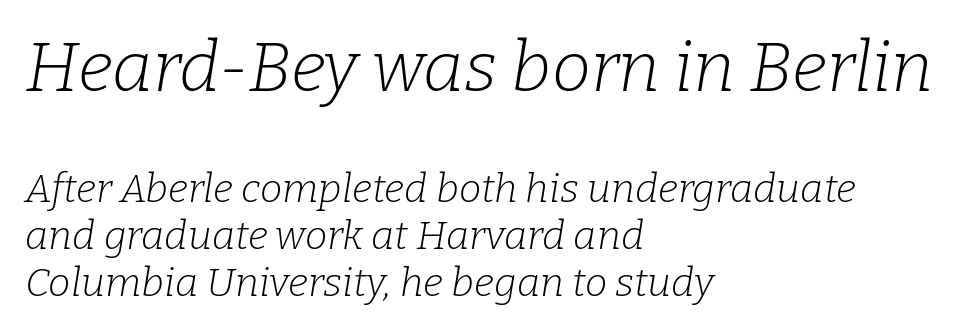
Q: Is the text bold? A: No.
Q: Is the text italic (slanted)? A: Yes, it leans right by about 9 degrees.
Q: Is the typeface a serif or a sans-serif typeface? A: Serif.
Q: Is the text underlined? A: No.
Q: How is the paragraph aligned? A: Left-aligned.
Q: Is the spacing between letters normal or unusually wide? A: Normal.
Q: Which block of text is set in a larger size, the first (top) or the second (bottom)? A: The first (top) one.
Q: Width (condensed, normal, or wide)? A: Normal.
Q: Stroke contrast? A: Low.
Q: x-height? A: Medium.
Q: Monospaced? A: No.
